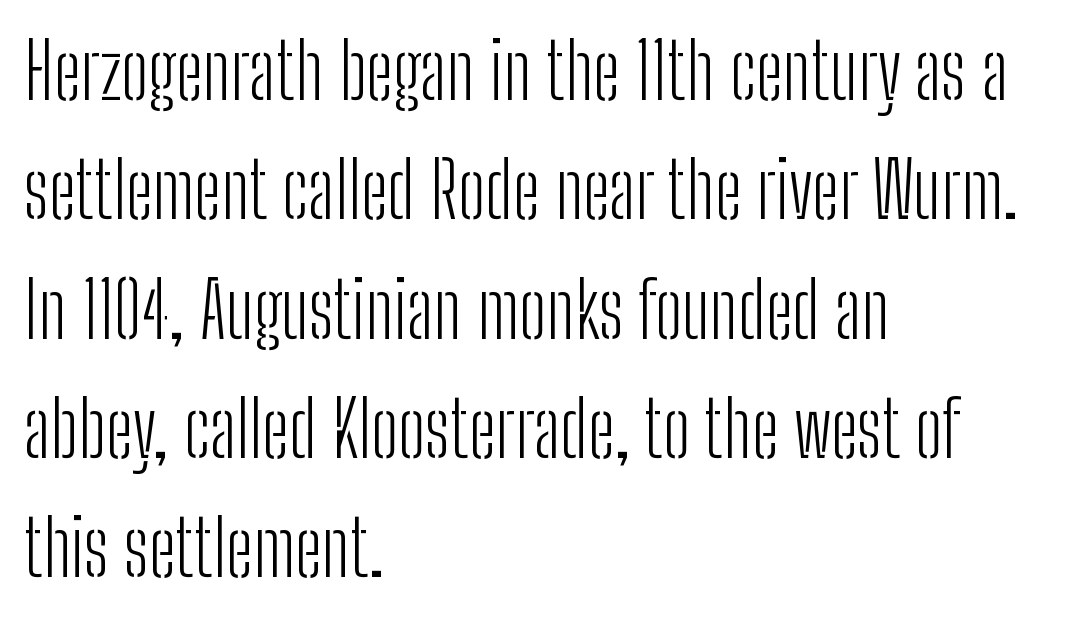
Q: Is the text bold? A: No.
Q: Is the text italic (slanted)? A: No, it is upright.
Q: Is the typeface a serif or a sans-serif typeface? A: Sans-serif.
Q: Is the text underlined? A: No.
Q: How is the paragraph aligned? A: Left-aligned.
Q: Is the spacing between letters normal or unusually wide? A: Normal.
Q: Is the spacing between lines tight, normal or loose? A: Normal.
Q: Width (condensed, normal, or wide)? A: Condensed.
Q: Stroke contrast? A: Low.
Q: x-height? A: Medium.
Q: Monospaced? A: No.
